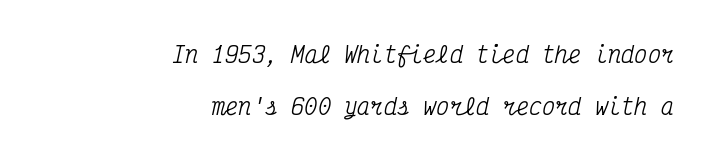
Q: Is the text italic (slanted)? A: Yes, it leans right by about 12 degrees.
Q: Is the text underlined? A: No.
Q: How is the paragraph aligned? A: Right-aligned.
Q: Is the spacing between letters normal or unusually wide? A: Normal.
Q: Is the spacing between lines tight, normal or loose? A: Loose.
